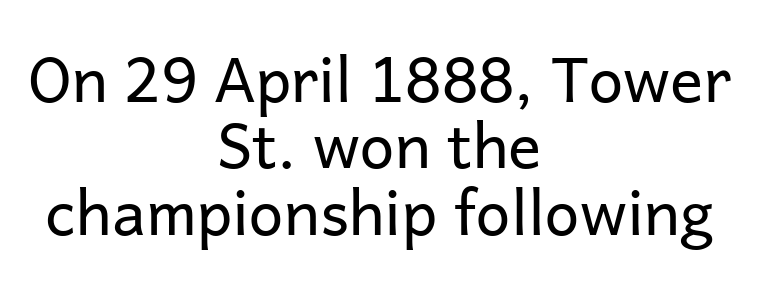
The image shows 62 px regular-weight sans-serif type, upright; set centered, tight line spacing (1.07x), normal letter spacing, not underlined; low stroke contrast and a medium x-height.
